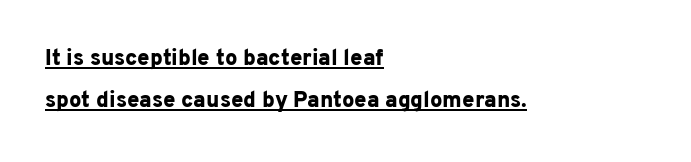
{"italic": "no", "bold": "yes", "underline": "yes", "align": "left", "line_spacing": "loose", "line_spacing_ratio": 1.93, "letter_spacing": "normal", "letter_spacing_em": 0.0, "glyph_px": 22}
